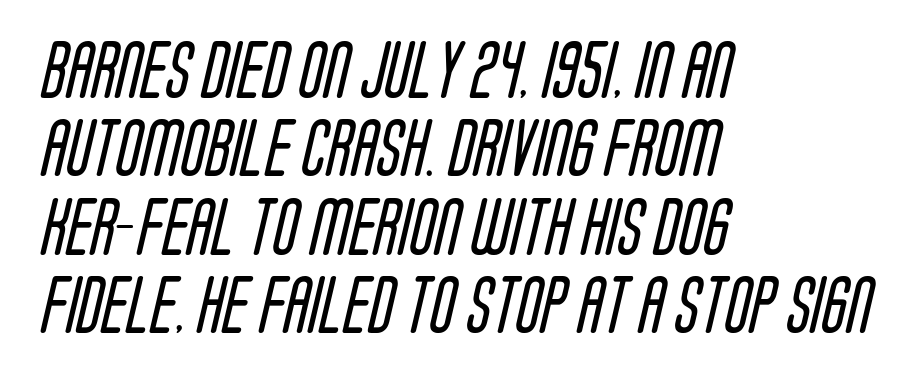
{"serif": "no", "bold": "no", "weight": "regular", "width": "condensed", "stroke_contrast": "low", "x_height": "large", "monospaced": "no", "underline": "no", "align": "left", "line_spacing": "normal", "line_spacing_ratio": 1.35, "letter_spacing": "normal", "letter_spacing_em": 0.0, "glyph_px": 58}
